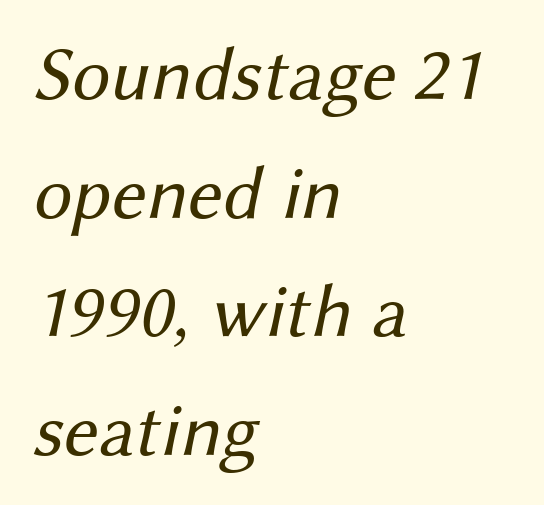
Q: Is the text bold? A: No.
Q: Is the typeface a serif or a sans-serif typeface? A: Sans-serif.
Q: Is the text underlined? A: No.
Q: How is the paragraph aligned? A: Left-aligned.
Q: Is the spacing between letters normal or unusually wide? A: Normal.
Q: Is the spacing between lines tight, normal or loose? A: Normal.
Q: Width (condensed, normal, or wide)? A: Normal.
Q: Stroke contrast? A: Medium.
Q: x-height? A: Medium.
Q: Monospaced? A: No.
